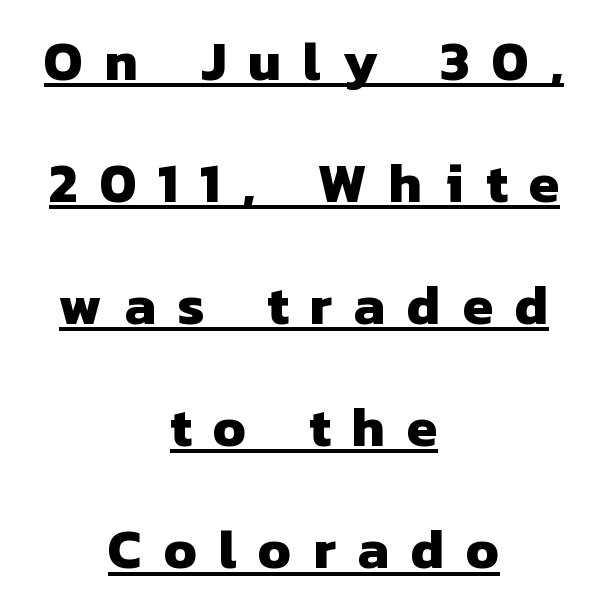
Q: Is the text bold? A: Yes.
Q: Is the typeface a serif or a sans-serif typeface? A: Sans-serif.
Q: Is the text underlined? A: Yes.
Q: How is the paragraph aligned? A: Centered.
Q: Is the spacing between letters normal or unusually wide? A: Unusually wide.
Q: Is the spacing between lines tight, normal or loose? A: Loose.
Q: Width (condensed, normal, or wide)? A: Normal.
Q: Stroke contrast? A: Low.
Q: x-height? A: Medium.
Q: Monospaced? A: No.
